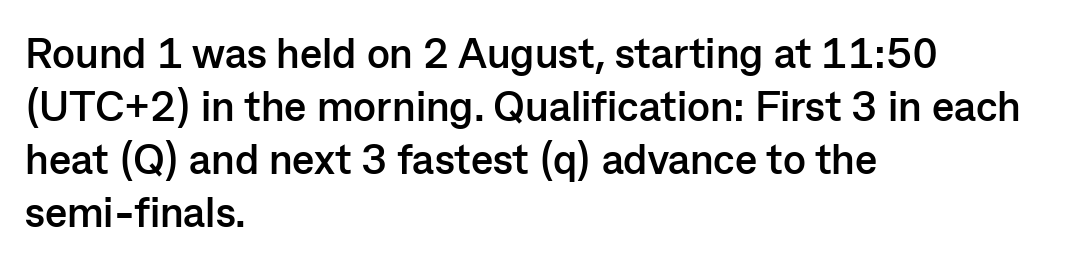
The image shows 42 px semibold sans-serif type, upright; set left-aligned, normal line spacing (1.26x), normal letter spacing, not underlined; low stroke contrast and a medium x-height.
